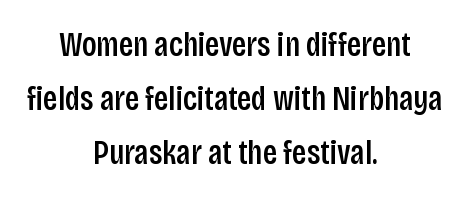
Short and long lines alike share a common midpoint. Spacing verdict: proportional, widths tailored to each character. The area under the type is left untouched. Rendered with straight, roman letterforms.
